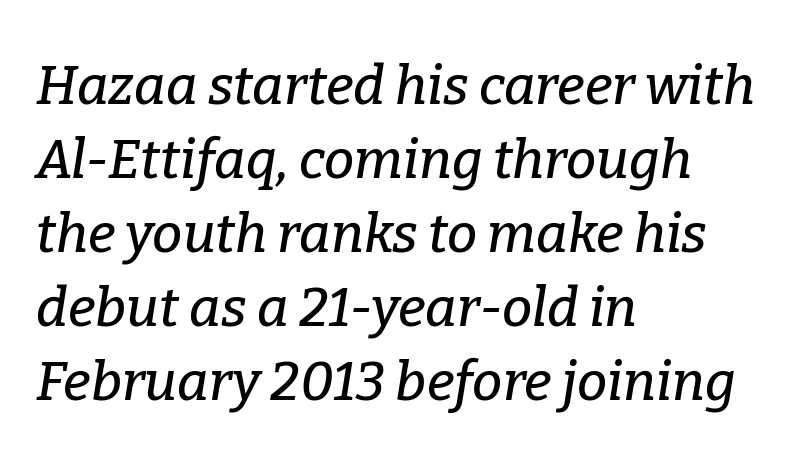
Q: Is the text italic (slanted)? A: Yes, it leans right by about 9 degrees.
Q: Is the typeface a serif or a sans-serif typeface? A: Serif.
Q: Is the text underlined? A: No.
Q: How is the paragraph aligned? A: Left-aligned.
Q: Is the spacing between letters normal or unusually wide? A: Normal.
Q: Is the spacing between lines tight, normal or loose? A: Normal.
Q: Width (condensed, normal, or wide)? A: Normal.
Q: Stroke contrast? A: Low.
Q: x-height? A: Medium.
Q: Monospaced? A: No.
